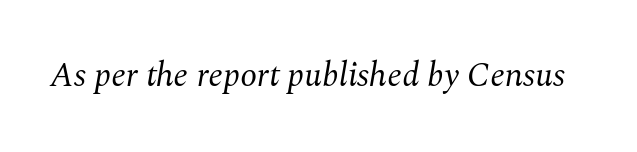
{"serif": "yes", "italic": "yes", "lean": "right", "slant_degrees": 10, "bold": "no", "weight": "regular", "width": "normal", "stroke_contrast": "medium", "x_height": "medium", "monospaced": "no", "underline": "no", "letter_spacing": "normal", "letter_spacing_em": 0.0, "glyph_px": 34}
